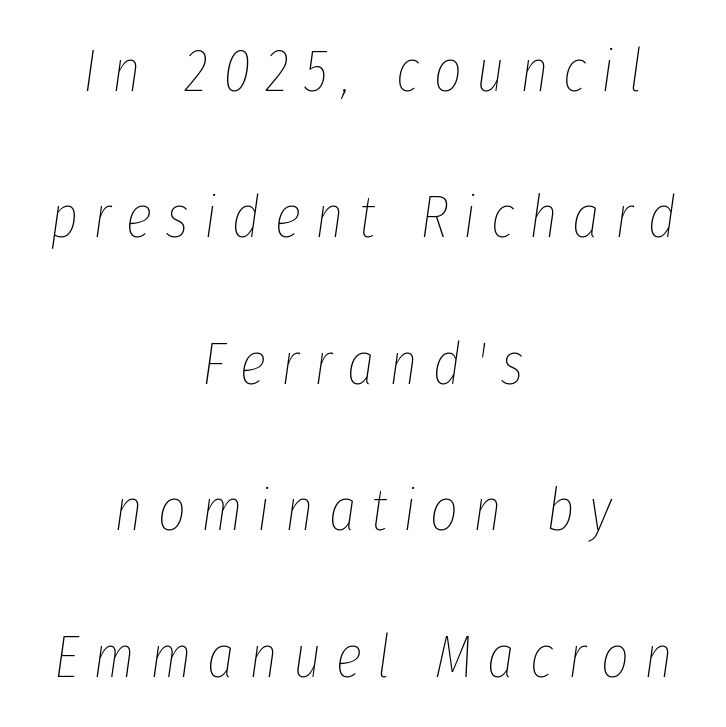
The image shows 60 px thin, condensed type, italic (leaning right); set centered, loose line spacing (2.44x), unusually wide letter spacing (+0.25 em), not underlined; low stroke contrast and a medium x-height.
